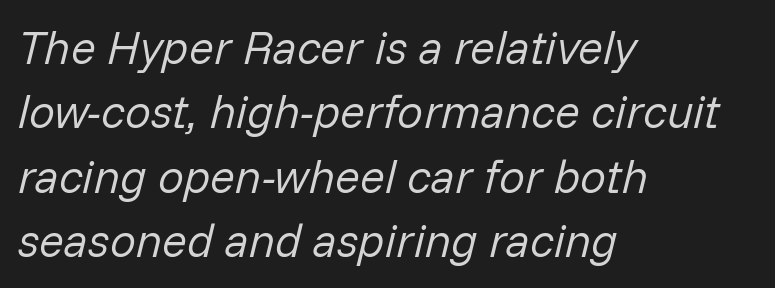
{"italic": "yes", "lean": "right", "slant_degrees": 14, "bold": "no", "weight": "regular", "width": "normal", "stroke_contrast": "low", "x_height": "medium", "monospaced": "no", "underline": "no", "align": "left", "line_spacing": "normal", "line_spacing_ratio": 1.4, "letter_spacing": "normal", "letter_spacing_em": 0.0, "glyph_px": 46}
